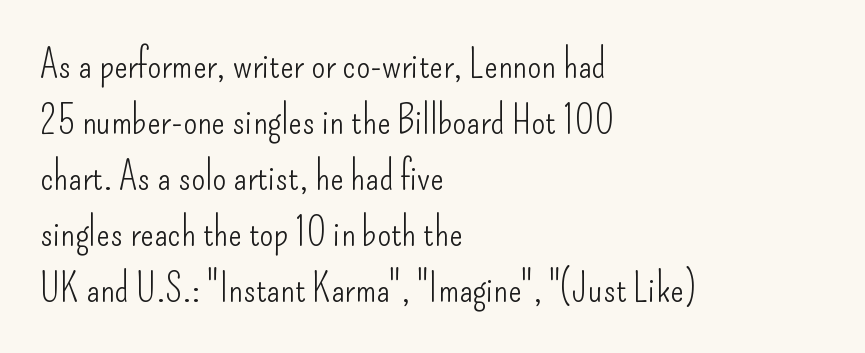
{"serif": "no", "italic": "no", "bold": "no", "weight": "light", "width": "condensed", "stroke_contrast": "low", "x_height": "small", "monospaced": "no", "underline": "no", "align": "left", "line_spacing": "normal", "line_spacing_ratio": 1.4, "letter_spacing": "normal", "letter_spacing_em": 0.0, "glyph_px": 40}
